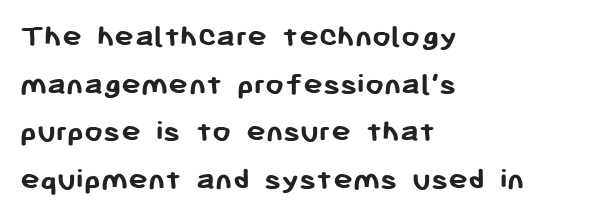
Q: Is the text bold? A: Yes.
Q: Is the text italic (slanted)? A: No, it is upright.
Q: Is the typeface a serif or a sans-serif typeface? A: Sans-serif.
Q: Is the text underlined? A: No.
Q: How is the paragraph aligned? A: Left-aligned.
Q: Is the spacing between letters normal or unusually wide? A: Normal.
Q: Is the spacing between lines tight, normal or loose? A: Normal.
Q: Width (condensed, normal, or wide)? A: Normal.
Q: Stroke contrast? A: Low.
Q: x-height? A: Medium.
Q: Monospaced? A: No.
